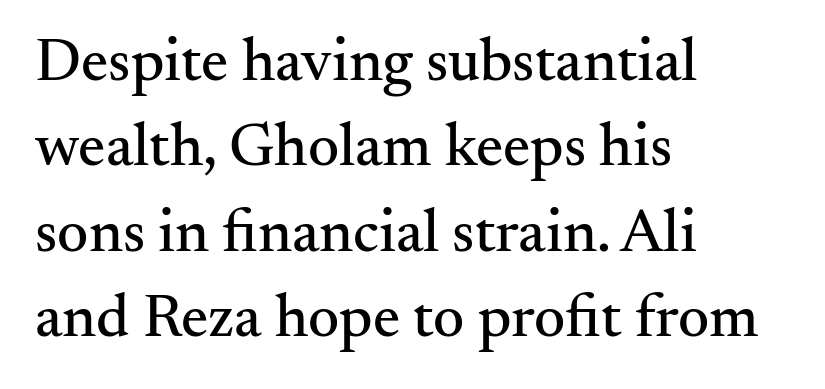
{"serif": "yes", "italic": "no", "width": "normal", "stroke_contrast": "medium", "x_height": "small", "monospaced": "no", "underline": "no", "align": "left", "line_spacing": "normal", "line_spacing_ratio": 1.4, "letter_spacing": "normal", "letter_spacing_em": 0.0, "glyph_px": 61}
